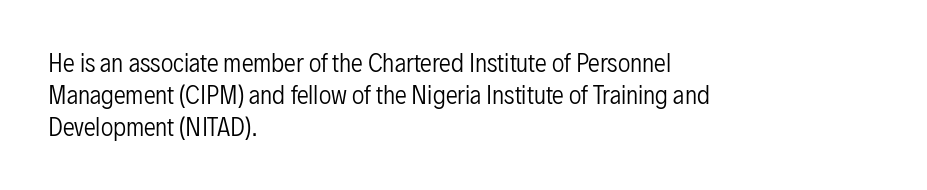
The image shows 24 px text type, upright; set left-aligned, normal line spacing (1.33x), normal letter spacing, not underlined.
